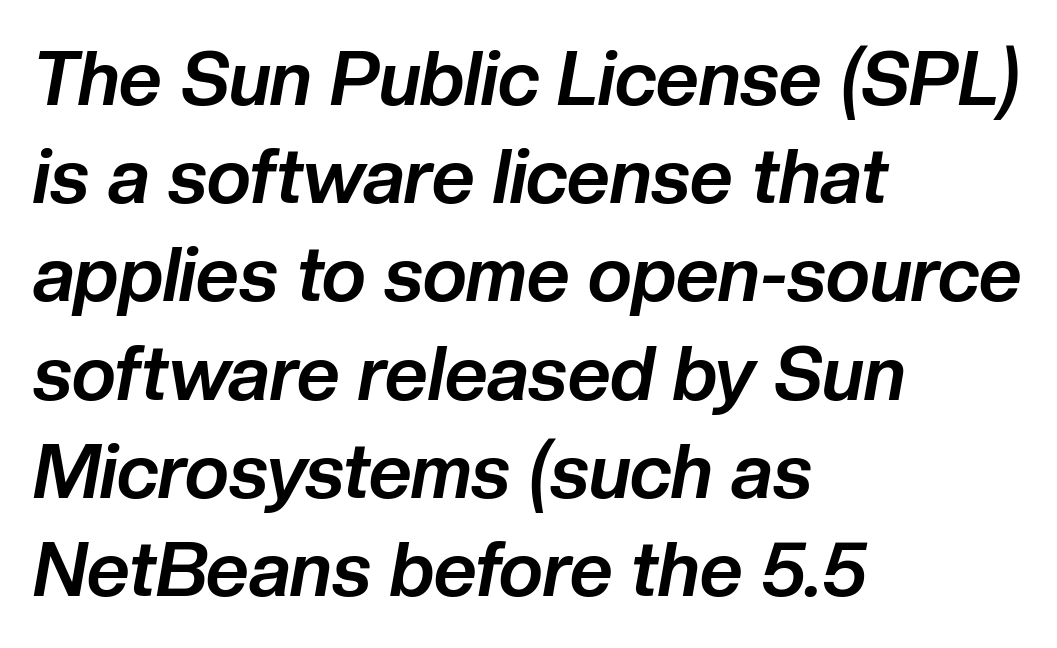
{"italic": "yes", "lean": "right", "slant_degrees": 10, "bold": "yes", "weight": "bold", "width": "normal", "stroke_contrast": "low", "x_height": "medium", "monospaced": "no", "underline": "no", "align": "left", "line_spacing": "normal", "line_spacing_ratio": 1.31, "letter_spacing": "normal", "letter_spacing_em": 0.0, "glyph_px": 75}
